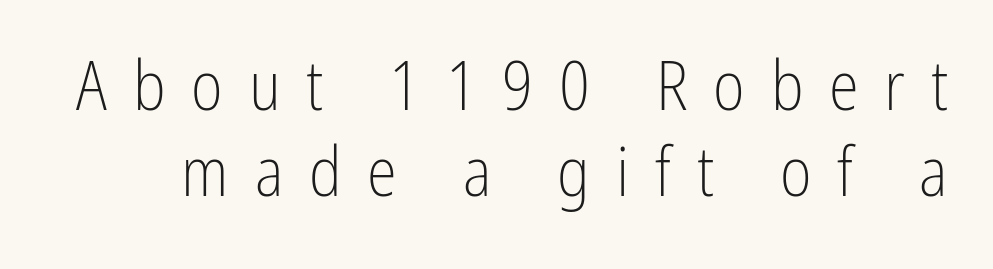
{"serif": "no", "italic": "no", "bold": "no", "weight": "light", "width": "condensed", "stroke_contrast": "low", "x_height": "medium", "monospaced": "no", "underline": "no", "line_spacing": "normal", "line_spacing_ratio": 1.26, "letter_spacing": "wide", "letter_spacing_em": 0.38, "glyph_px": 68}
